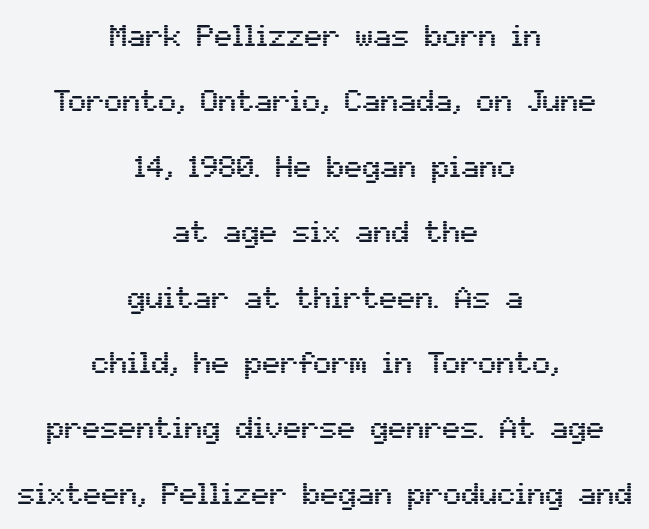
The image shows 30 px sans-serif type, upright; set centered, loose line spacing (2.18x), normal letter spacing, not underlined; medium stroke contrast and a medium x-height.
